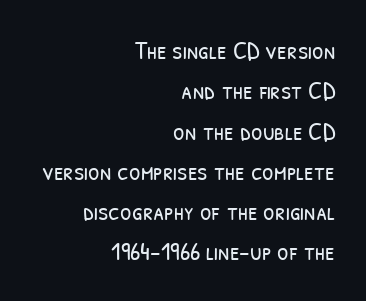
Q: Is the text bold? A: No.
Q: Is the text underlined? A: No.
Q: How is the paragraph aligned? A: Right-aligned.
Q: Is the spacing between letters normal or unusually wide? A: Normal.
Q: Is the spacing between lines tight, normal or loose? A: Normal.
